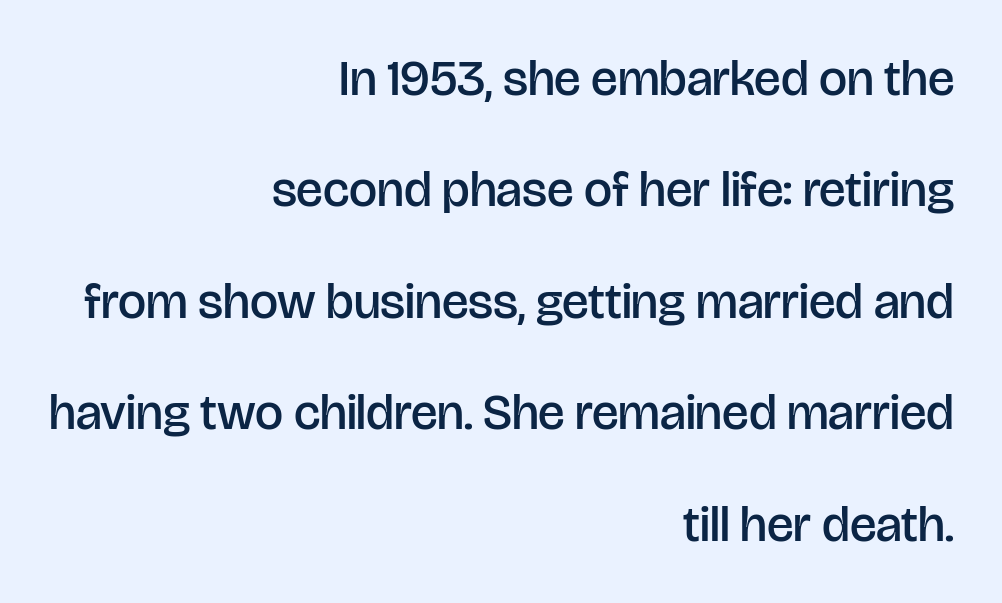
Q: Is the text bold? A: Semi-bold.
Q: Is the text italic (slanted)? A: No, it is upright.
Q: Is the typeface a serif or a sans-serif typeface? A: Sans-serif.
Q: Is the text underlined? A: No.
Q: How is the paragraph aligned? A: Right-aligned.
Q: Is the spacing between letters normal or unusually wide? A: Normal.
Q: Is the spacing between lines tight, normal or loose? A: Loose.
Q: Width (condensed, normal, or wide)? A: Normal.
Q: Stroke contrast? A: Low.
Q: x-height? A: Large.
Q: Monospaced? A: No.
